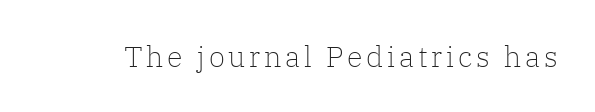
{"serif": "yes", "italic": "no", "bold": "no", "weight": "light", "width": "normal", "stroke_contrast": "low", "x_height": "medium", "monospaced": "no", "underline": "no", "glyph_px": 29}
